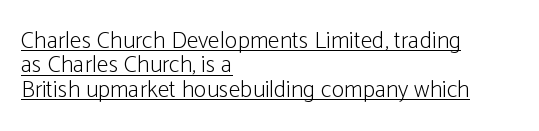
{"italic": "no", "bold": "no", "underline": "yes", "align": "left", "line_spacing": "tight", "line_spacing_ratio": 1.02, "letter_spacing": "normal", "letter_spacing_em": 0.0, "glyph_px": 24}
